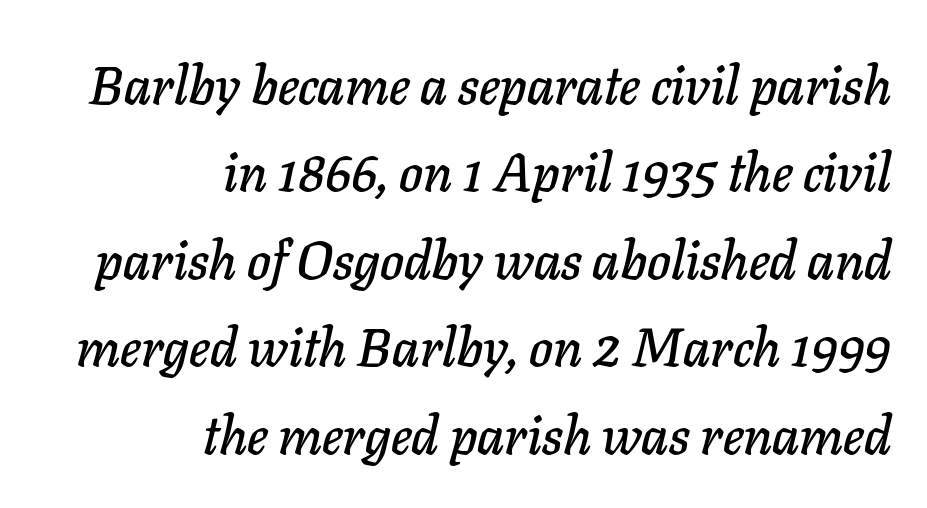
The image shows 54 px text type, italic (leaning right); set right-aligned, normal line spacing (1.62x), normal letter spacing, not underlined; low stroke contrast and a medium x-height.
